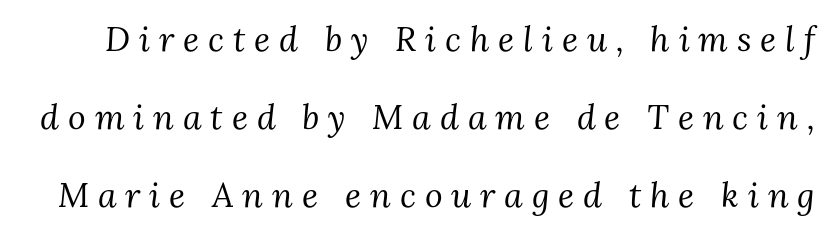
{"serif": "yes", "italic": "yes", "lean": "right", "slant_degrees": 3, "bold": "no", "weight": "regular", "width": "normal", "stroke_contrast": "medium", "x_height": "medium", "monospaced": "no", "underline": "no", "line_spacing": "loose", "line_spacing_ratio": 2.3, "letter_spacing": "wide", "letter_spacing_em": 0.26, "glyph_px": 34}
